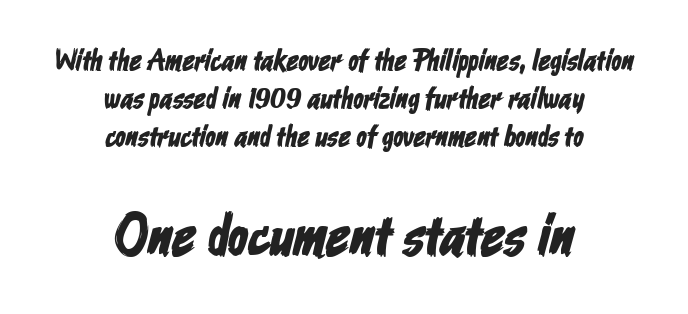
The image shows 59 px condensed sans-serif type; set centered, normal line spacing (1.26x), normal letter spacing, not underlined; the second (bottom) block is 1.97x larger; low stroke contrast and a medium x-height.
